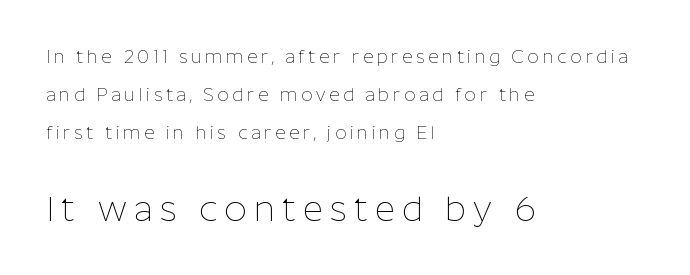
Where is the straight margin? On the left. Vertically, the passage feels expansive, rows floating well apart. Caption: expanded tracking, letters set apart. The glyphs in this specimen are sans serif. The strip under each line holds only bare page. Character size in the trailing block exceeds that of the leading block.
